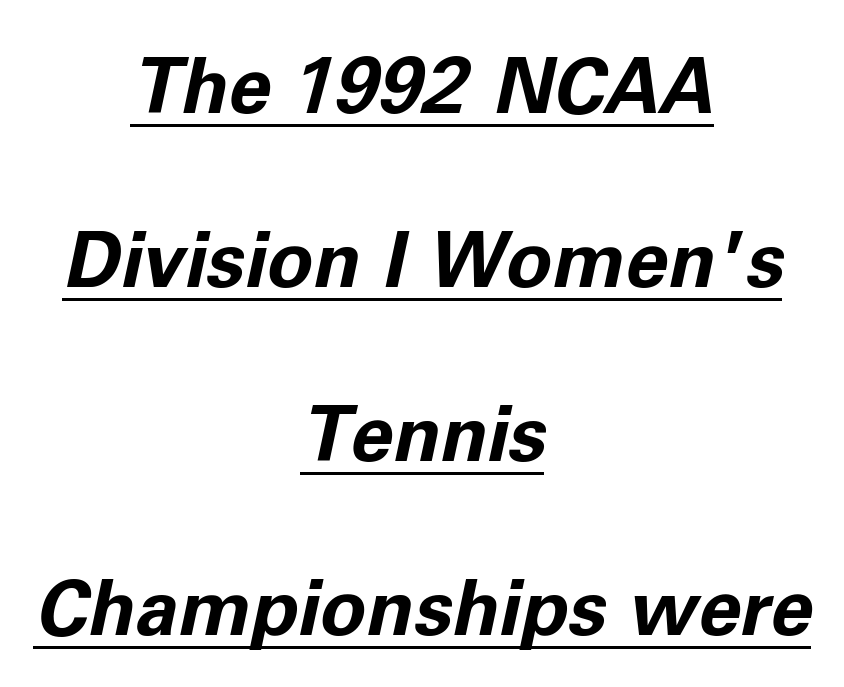
Q: Is the text bold? A: Yes.
Q: Is the text italic (slanted)? A: Yes, it leans right by about 11 degrees.
Q: Is the text underlined? A: Yes.
Q: How is the paragraph aligned? A: Centered.
Q: Is the spacing between letters normal or unusually wide? A: Normal.
Q: Is the spacing between lines tight, normal or loose? A: Loose.
Q: Width (condensed, normal, or wide)? A: Normal.
Q: Stroke contrast? A: Low.
Q: x-height? A: Medium.
Q: Monospaced? A: No.
